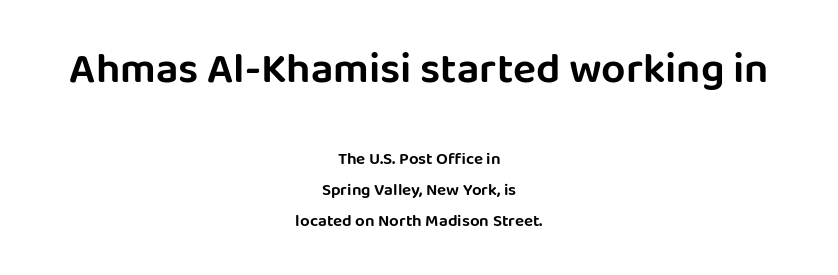
Q: Is the text italic (slanted)? A: No, it is upright.
Q: Is the typeface a serif or a sans-serif typeface? A: Sans-serif.
Q: Is the text underlined? A: No.
Q: How is the paragraph aligned? A: Centered.
Q: Is the spacing between letters normal or unusually wide? A: Normal.
Q: Which block of text is set in a larger size, the first (top) or the second (bottom)? A: The first (top) one.
Q: Width (condensed, normal, or wide)? A: Normal.
Q: Stroke contrast? A: Low.
Q: x-height? A: Large.
Q: Monospaced? A: No.
